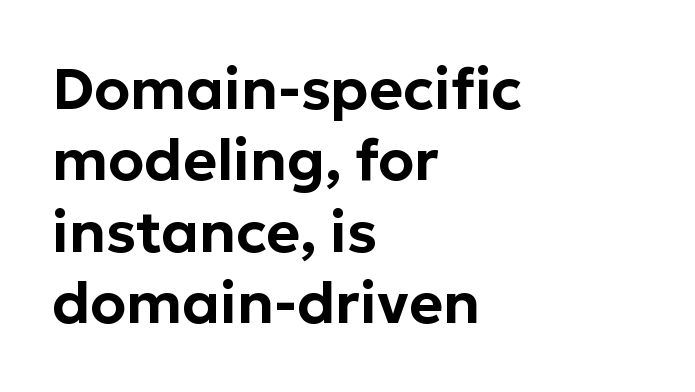
{"serif": "no", "italic": "no", "width": "normal", "stroke_contrast": "low", "x_height": "medium", "monospaced": "no", "underline": "no", "align": "left", "line_spacing_ratio": 1.23, "letter_spacing": "normal", "letter_spacing_em": 0.0, "glyph_px": 58}
